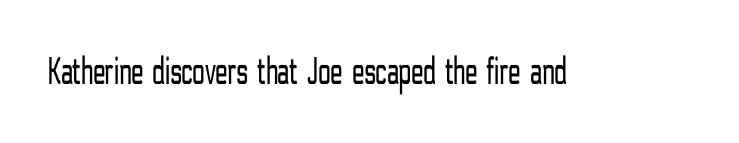
The image shows 40 px light, condensed sans-serif type, upright; set normal letter spacing, not underlined; low stroke contrast and a medium x-height.
